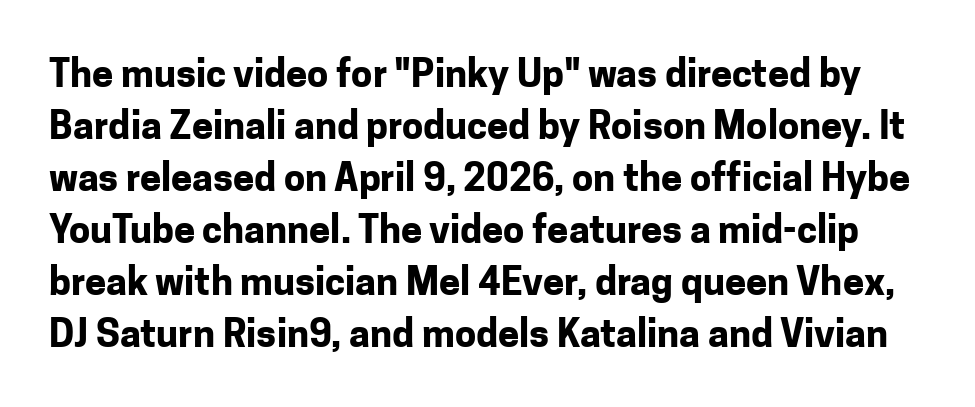
This is roman type, the default non-slanted kind. Characters follow at the spacing the type designer built in. This rendering features lettering with no underline. Does the type have serifs? No, each stem ends abruptly. Compared with an ordinary text face, these strokes are far heavier — a full bold. Vertical spacing — default.
